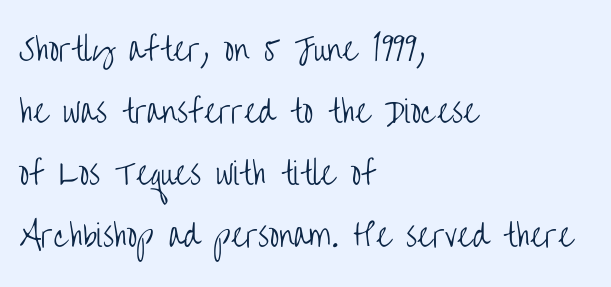
{"serif": "no", "italic": "no", "bold": "no", "weight": "light", "width": "condensed", "stroke_contrast": "low", "x_height": "large", "monospaced": "no", "underline": "no", "align": "left", "line_spacing": "loose", "line_spacing_ratio": 2.07, "letter_spacing": "normal", "letter_spacing_em": 0.0, "glyph_px": 30}
